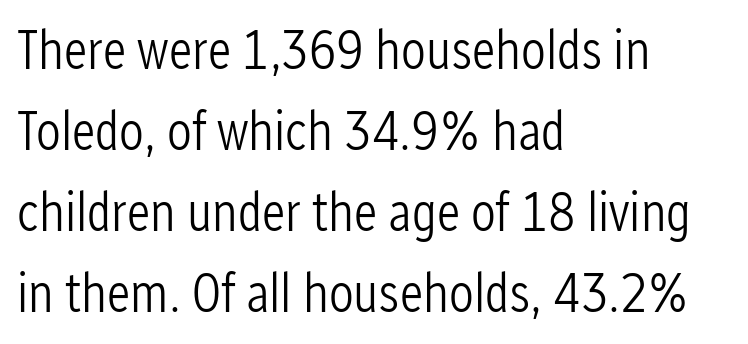
{"serif": "no", "italic": "no", "bold": "no", "weight": "light", "width": "condensed", "stroke_contrast": "low", "x_height": "medium", "monospaced": "no", "underline": "no", "align": "left", "line_spacing": "normal", "line_spacing_ratio": 1.47, "letter_spacing": "normal", "letter_spacing_em": 0.0, "glyph_px": 55}
